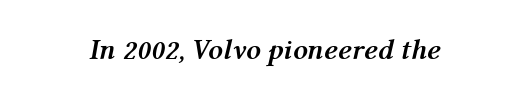
The image shows 29 px semibold type, italic (leaning right); set normal letter spacing, not underlined; medium stroke contrast and a medium x-height.
